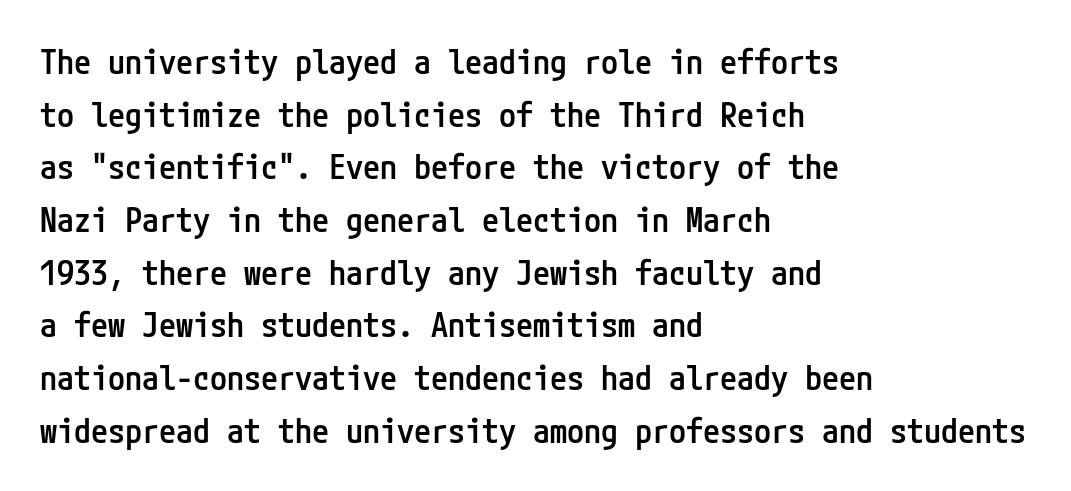
Q: Is the text bold? A: Semi-bold.
Q: Is the text italic (slanted)? A: No, it is upright.
Q: Is the typeface a serif or a sans-serif typeface? A: Sans-serif.
Q: Is the text underlined? A: No.
Q: How is the paragraph aligned? A: Left-aligned.
Q: Is the spacing between letters normal or unusually wide? A: Normal.
Q: Is the spacing between lines tight, normal or loose? A: Normal.
Q: Width (condensed, normal, or wide)? A: Condensed.
Q: Stroke contrast? A: Low.
Q: x-height? A: Medium.
